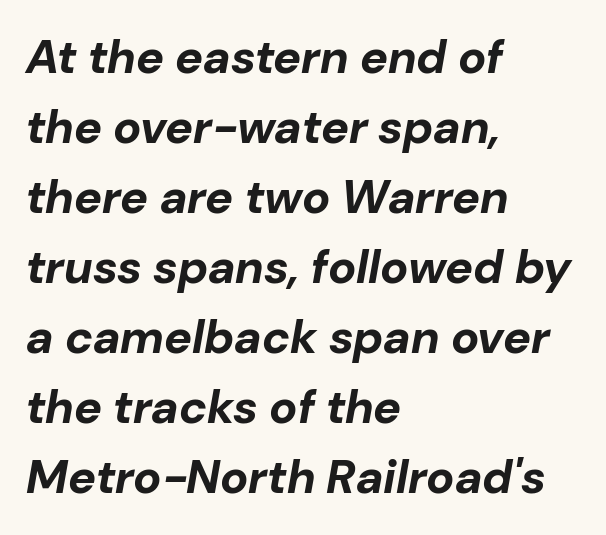
The image shows 47 px bold type, italic (leaning right); set left-aligned, normal line spacing (1.49x), normal letter spacing, not underlined; low stroke contrast and a medium x-height.
